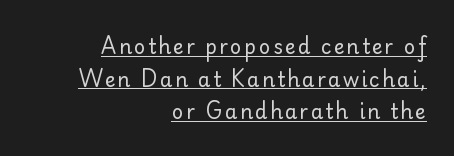
{"italic": "no", "bold": "no", "underline": "yes", "align": "right", "line_spacing": "normal", "line_spacing_ratio": 1.63, "glyph_px": 20}
